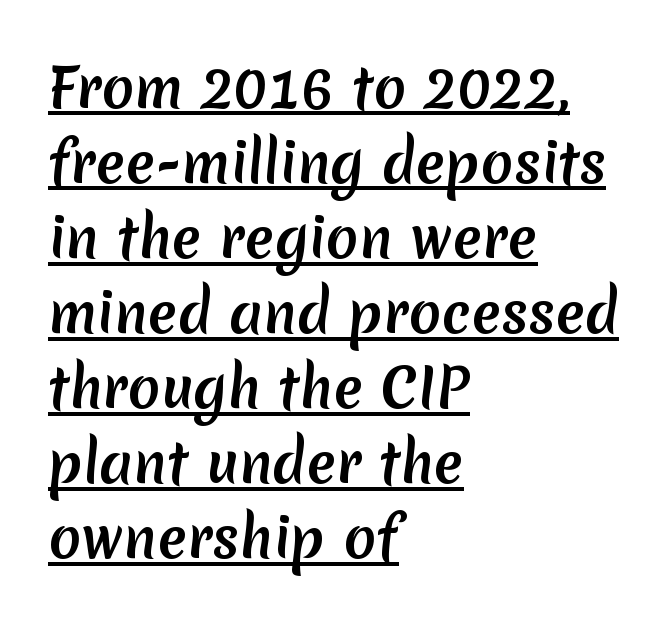
{"serif": "no", "width": "normal", "stroke_contrast": "medium", "x_height": "medium", "monospaced": "no", "underline": "yes", "align": "left", "line_spacing": "normal", "line_spacing_ratio": 1.39, "letter_spacing": "normal", "letter_spacing_em": 0.0, "glyph_px": 54}
